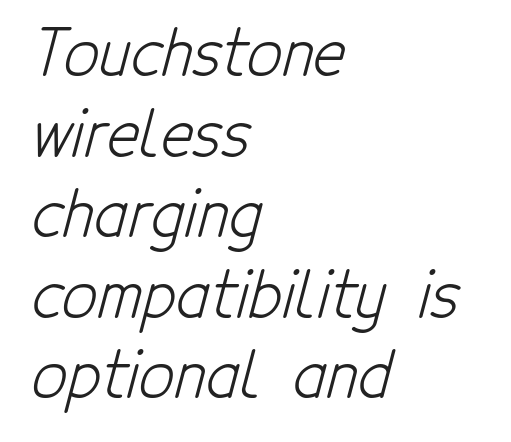
The image shows 62 px light, condensed sans-serif type; set left-aligned, normal line spacing (1.3x), normal letter spacing, not underlined; low stroke contrast and a medium x-height.
